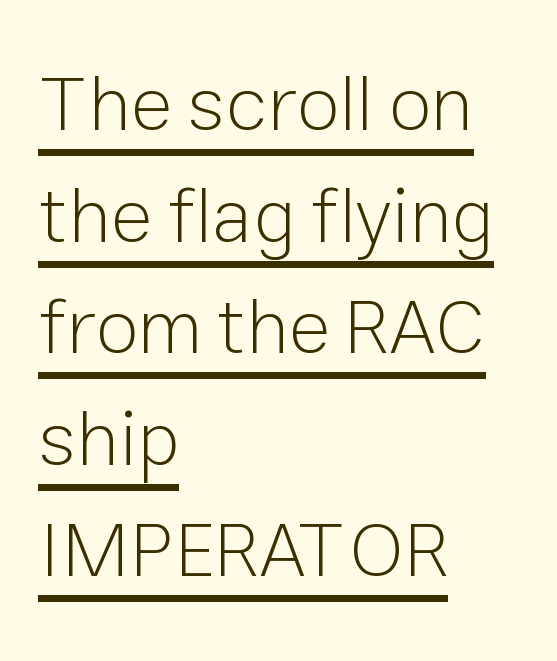
{"serif": "no", "italic": "no", "bold": "no", "weight": "light", "width": "normal", "stroke_contrast": "low", "x_height": "medium", "monospaced": "no", "underline": "yes", "align": "left", "line_spacing": "normal", "line_spacing_ratio": 1.43, "letter_spacing": "normal", "letter_spacing_em": 0.0, "glyph_px": 78}
